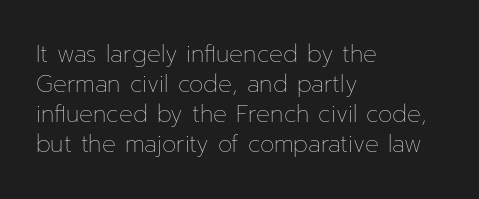
Teacher's note: observe the even left margin — that is flush-left alignment. Does extra space separate the letters? No, they use regular spacing. In terms of posture, this sample is upright. The glyphs are unaccompanied by any horizontal stroke below them. The lines sit at an ordinary, default distance from one another.
